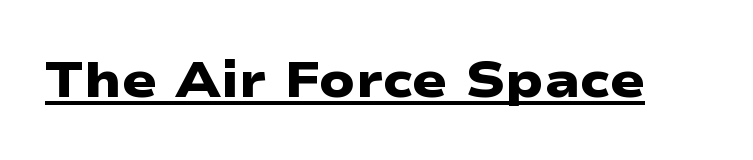
The face used here is proportionally spaced, like ordinary book or web type. Between one letter and the next there's only the usual sliver of space. Heft: maximum for text — a bold. A typographer would call this underscored text. Font category for this specimen: sans-serif.
